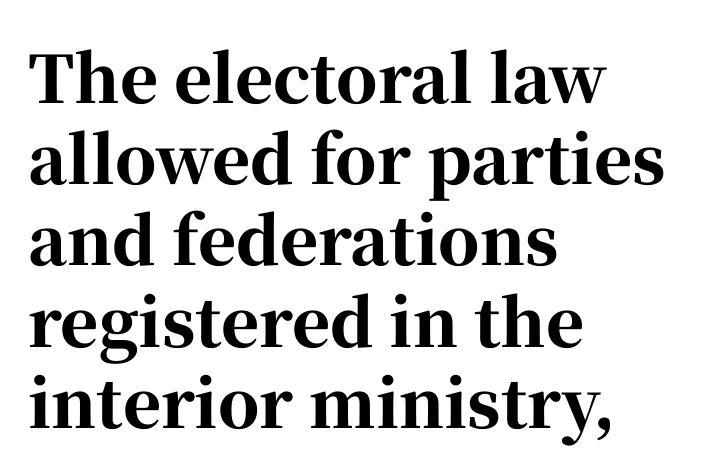
{"serif": "yes", "italic": "no", "bold": "yes", "weight": "bold", "width": "normal", "stroke_contrast": "high", "x_height": "medium", "monospaced": "no", "underline": "no", "align": "left", "line_spacing": "normal", "line_spacing_ratio": 1.25, "letter_spacing": "normal", "letter_spacing_em": 0.0, "glyph_px": 65}
